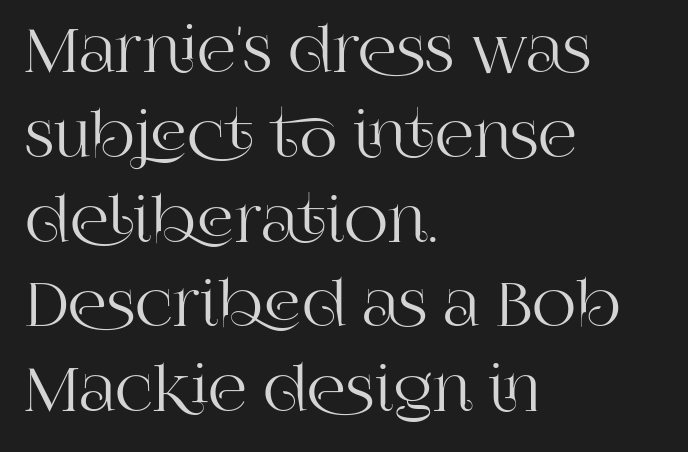
Rule under the text: the space is simply empty. Stroke terminals: seriffed. Quick note: not italic, upright. Nothing unusual about the tracking: characters are spaced as the font intends. Think of a printed novel: that variable character pitch is what you see here. The passage shown stacks its lines at a standard gap.
